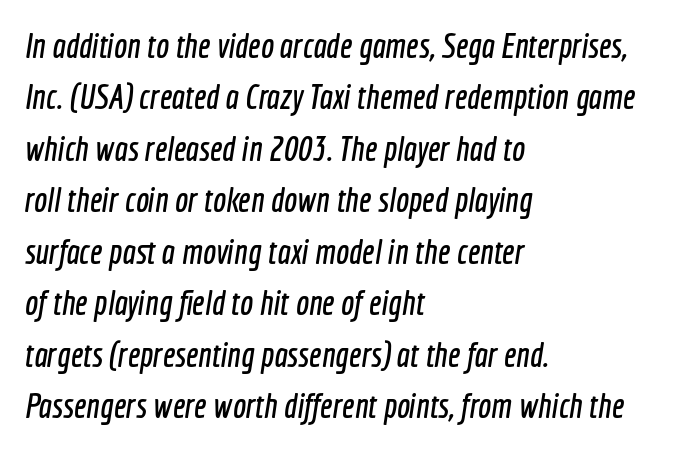
Q: Is the typeface a serif or a sans-serif typeface? A: Sans-serif.
Q: Is the text underlined? A: No.
Q: How is the paragraph aligned? A: Left-aligned.
Q: Is the spacing between letters normal or unusually wide? A: Normal.
Q: Is the spacing between lines tight, normal or loose? A: Normal.
Q: Width (condensed, normal, or wide)? A: Condensed.
Q: x-height? A: Medium.
Q: Monospaced? A: No.
